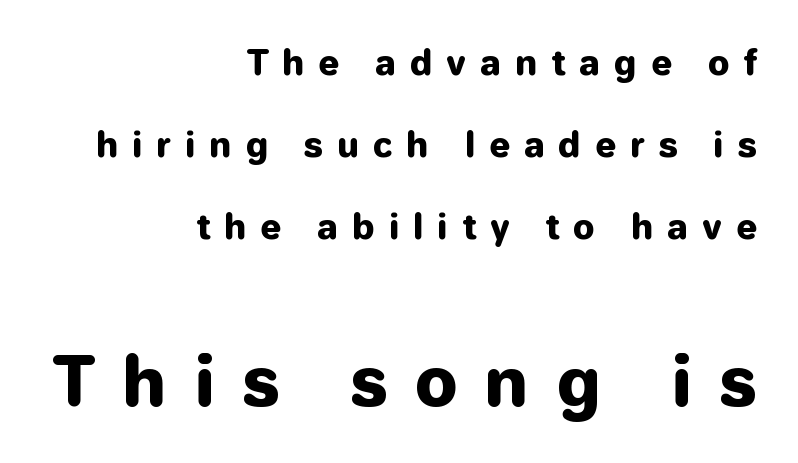
{"serif": "no", "italic": "no", "bold": "yes", "weight": "heavy", "width": "normal", "stroke_contrast": "low", "x_height": "medium", "monospaced": "no", "underline": "no", "align": "right", "line_spacing": "loose", "line_spacing_ratio": 2.41, "letter_spacing": "wide", "letter_spacing_em": 0.4, "larger_block": "second", "size_ratio": 1.97, "glyph_px": 67}
